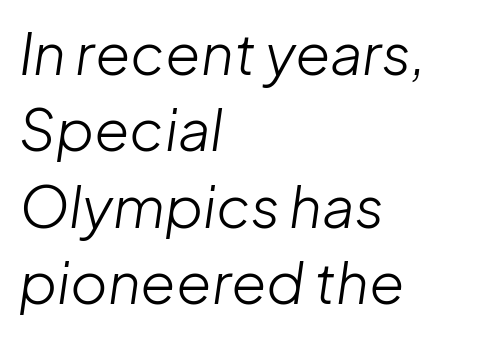
The image shows 57 px light type, italic (leaning right); set left-aligned, normal line spacing (1.34x), normal letter spacing, not underlined; low stroke contrast and a medium x-height.
